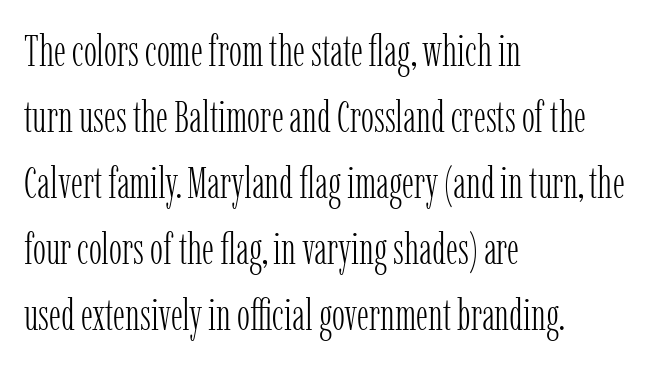
The image shows 44 px light, condensed serif type, upright; set left-aligned, normal line spacing (1.5x), normal letter spacing, not underlined; low stroke contrast and a medium x-height.
